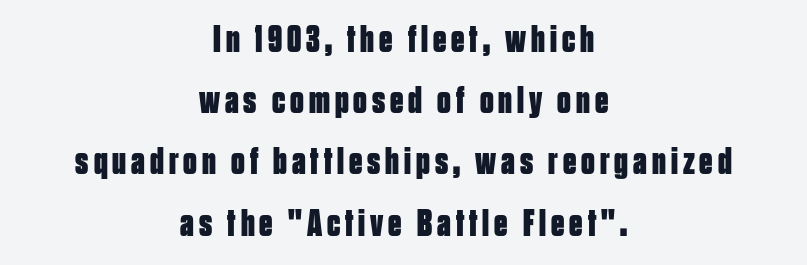
No italicization has been applied; the sample stays upright. The strip under each line holds only bare page. Is there much room between lines? A standard amount, neither cramped nor airy. Compared with a flush-left layout, this one balances lines on the center instead. Stroke thickness is high; the sample reads as a true bold. You could not count columns in this text — the font is proportionally spaced.
